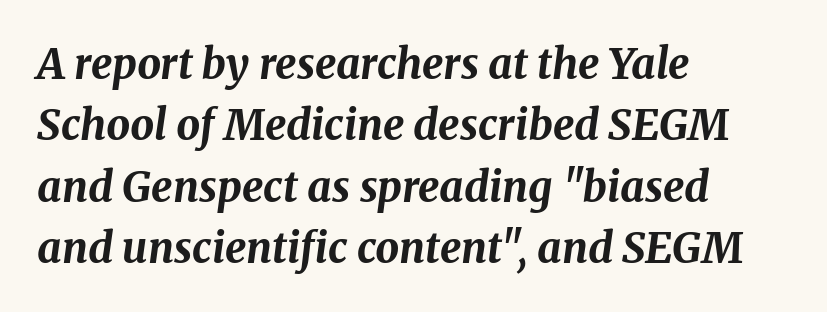
Q: Is the text bold? A: Yes.
Q: Is the text italic (slanted)? A: Yes, it leans right by about 8 degrees.
Q: Is the text underlined? A: No.
Q: How is the paragraph aligned? A: Left-aligned.
Q: Is the spacing between letters normal or unusually wide? A: Normal.
Q: Is the spacing between lines tight, normal or loose? A: Normal.
Q: Width (condensed, normal, or wide)? A: Normal.
Q: Stroke contrast? A: Medium.
Q: x-height? A: Medium.
Q: Monospaced? A: No.
